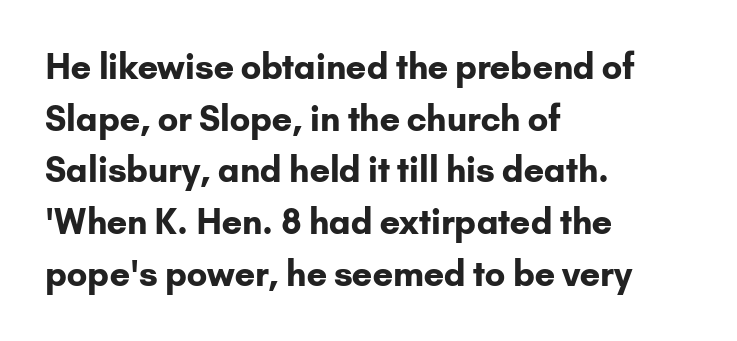
The image shows 34 px bold sans-serif type, upright; set left-aligned, normal line spacing (1.52x), normal letter spacing, not underlined; low stroke contrast and a small x-height.
